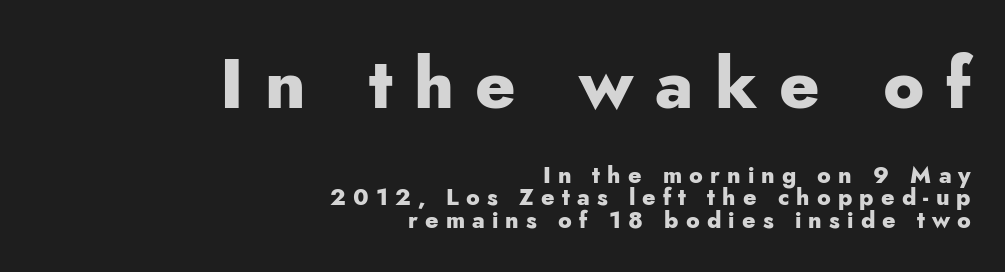
Posture: straight, roman, zero tilt. Observe the absence of serifs on each vertical stroke in this sample. These words are printed bold, with thick strokes throughout. Is the letter spacing exaggerated? Yes — the characters are pushed far apart.
